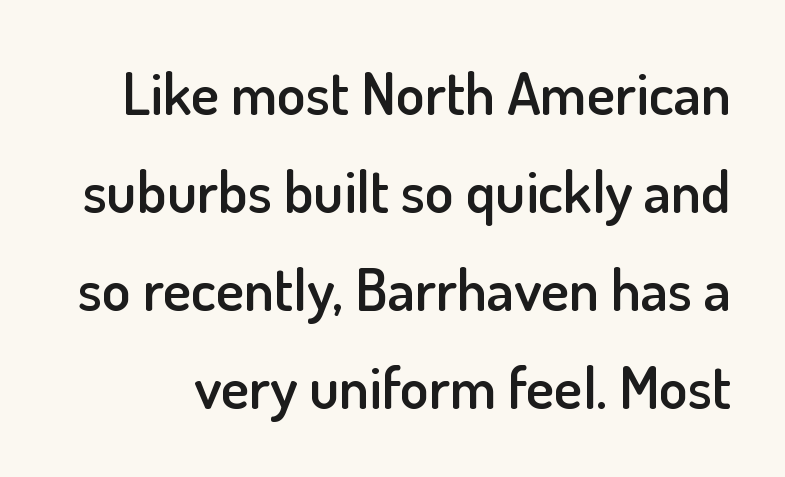
Q: Is the text bold? A: Semi-bold.
Q: Is the text italic (slanted)? A: No, it is upright.
Q: Is the typeface a serif or a sans-serif typeface? A: Sans-serif.
Q: Is the text underlined? A: No.
Q: Is the spacing between letters normal or unusually wide? A: Normal.
Q: Is the spacing between lines tight, normal or loose? A: Normal.
Q: Width (condensed, normal, or wide)? A: Normal.
Q: Stroke contrast? A: Low.
Q: x-height? A: Small.
Q: Monospaced? A: No.
